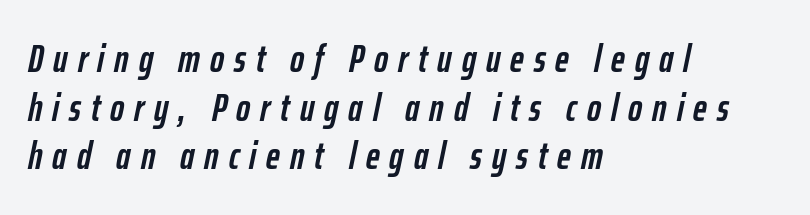
The image shows 38 px semibold, condensed type, italic (leaning right); set left-aligned, normal line spacing (1.28x), unusually wide letter spacing (+0.26 em), not underlined; low stroke contrast and a medium x-height.
